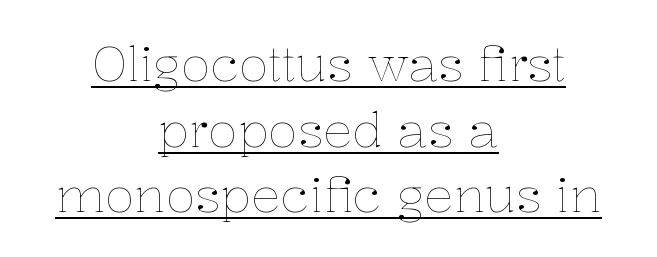
Q: Is the text bold? A: No.
Q: Is the text italic (slanted)? A: No, it is upright.
Q: Is the text underlined? A: Yes.
Q: How is the paragraph aligned? A: Centered.
Q: Is the spacing between letters normal or unusually wide? A: Normal.
Q: Is the spacing between lines tight, normal or loose? A: Normal.
Q: Width (condensed, normal, or wide)? A: Normal.
Q: Stroke contrast? A: Low.
Q: x-height? A: Medium.
Q: Monospaced? A: No.
